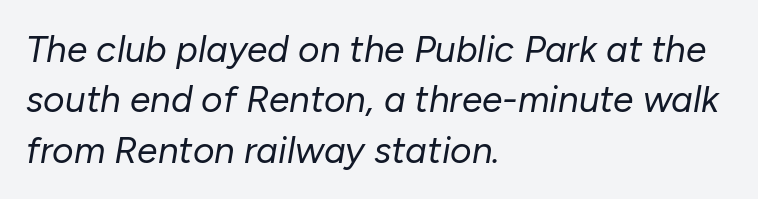
{"italic": "yes", "lean": "right", "slant_degrees": 10, "bold": "no", "weight": "regular", "width": "normal", "stroke_contrast": "low", "x_height": "medium", "monospaced": "no", "underline": "no", "align": "left", "line_spacing": "normal", "line_spacing_ratio": 1.36, "letter_spacing": "normal", "letter_spacing_em": 0.0, "glyph_px": 37}
